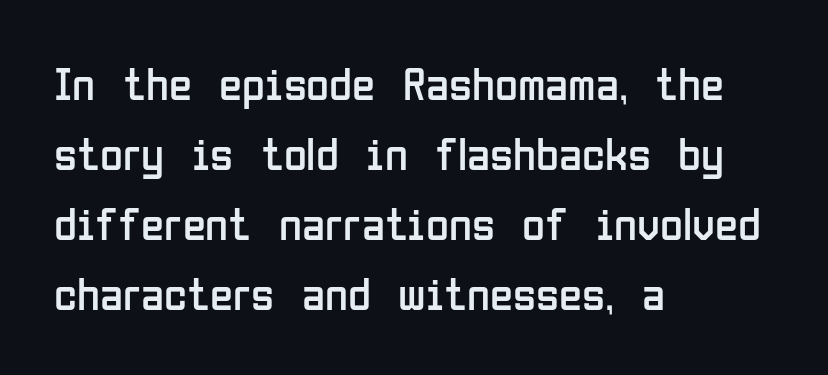
The strokes are not fattened; the text isn't bold. Do the characters align in a grid? No, the font is proportional. Each row of text sits above clean, open space. Caption: multi-line text, flush left, ragged right. This sample uses an upright cut, with every glyph sitting square on the baseline. Each new line begins a customary step beneath the previous one.
